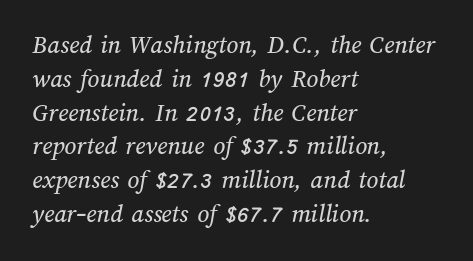
Q: Is the text underlined? A: No.
Q: How is the paragraph aligned? A: Left-aligned.
Q: Is the spacing between letters normal or unusually wide? A: Normal.
Q: Is the spacing between lines tight, normal or loose? A: Normal.
